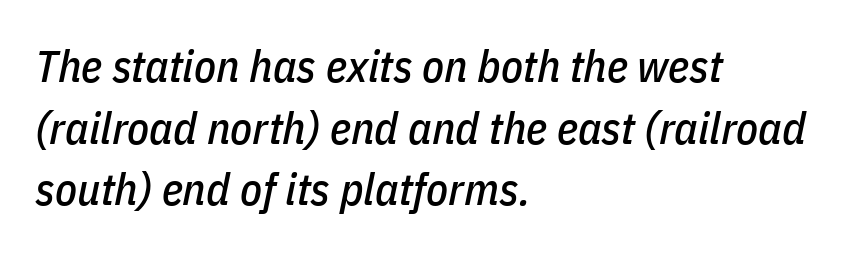
Q: Is the text italic (slanted)? A: Yes, it leans right by about 11 degrees.
Q: Is the text underlined? A: No.
Q: How is the paragraph aligned? A: Left-aligned.
Q: Is the spacing between letters normal or unusually wide? A: Normal.
Q: Is the spacing between lines tight, normal or loose? A: Normal.
Q: Width (condensed, normal, or wide)? A: Condensed.
Q: Stroke contrast? A: Low.
Q: x-height? A: Medium.
Q: Monospaced? A: No.
